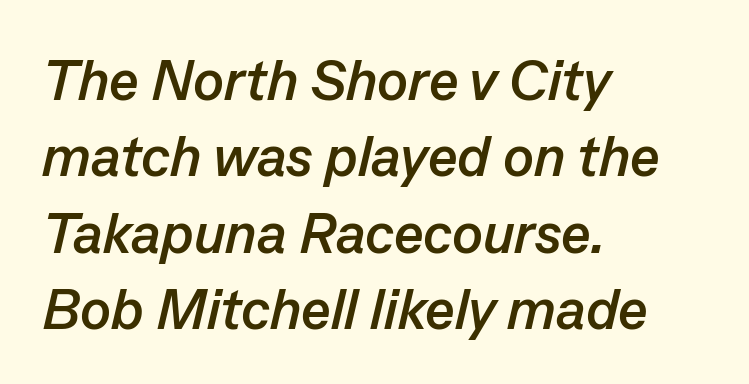
Q: Is the text bold? A: Yes.
Q: Is the text italic (slanted)? A: Yes, it leans right by about 13 degrees.
Q: Is the text underlined? A: No.
Q: How is the paragraph aligned? A: Left-aligned.
Q: Is the spacing between letters normal or unusually wide? A: Normal.
Q: Is the spacing between lines tight, normal or loose? A: Normal.
Q: Width (condensed, normal, or wide)? A: Normal.
Q: Stroke contrast? A: Low.
Q: x-height? A: Medium.
Q: Monospaced? A: No.
